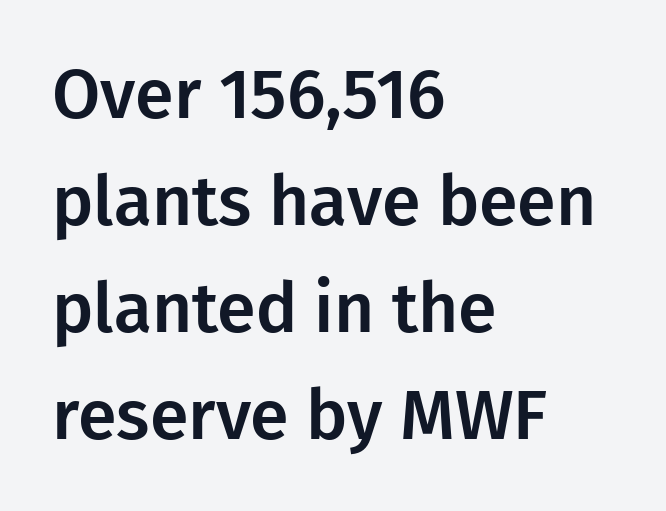
{"serif": "no", "italic": "no", "width": "normal", "stroke_contrast": "low", "x_height": "medium", "monospaced": "no", "underline": "no", "align": "left", "line_spacing": "normal", "line_spacing_ratio": 1.53, "letter_spacing": "normal", "letter_spacing_em": 0.0, "glyph_px": 70}
